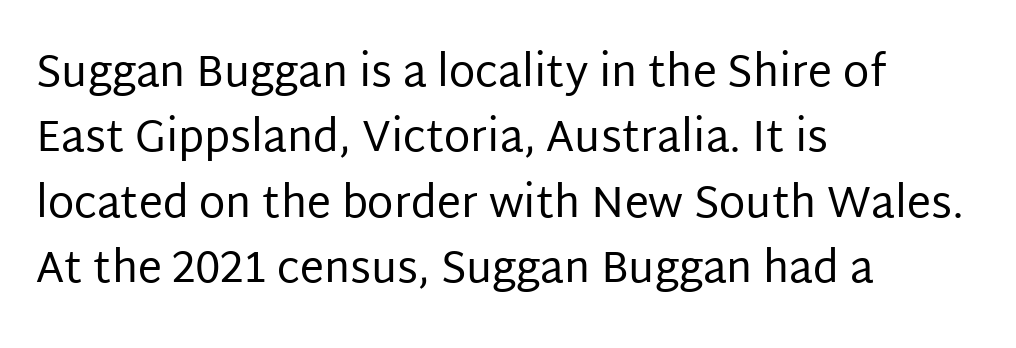
A classic flush-left, rag-right setting is used for this passage. Do the characters align in a grid? No, the font is proportional. In terms of letterform style, serifs are entirely absent. Do the letters lean? They stand straight.
